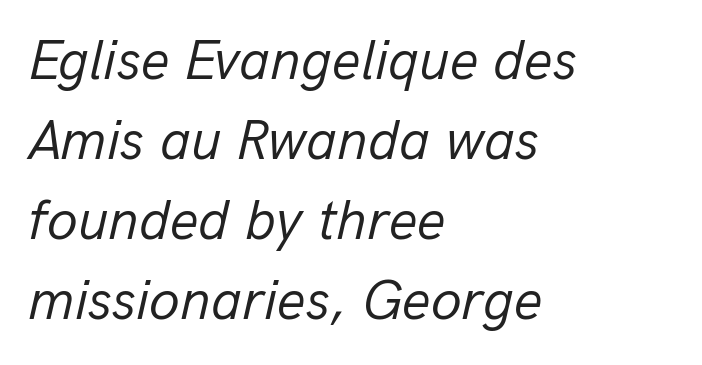
{"italic": "yes", "lean": "right", "slant_degrees": 13, "bold": "no", "weight": "regular", "width": "normal", "stroke_contrast": "low", "x_height": "medium", "monospaced": "no", "underline": "no", "align": "left", "line_spacing": "normal", "line_spacing_ratio": 1.43, "letter_spacing": "normal", "letter_spacing_em": 0.0, "glyph_px": 56}
